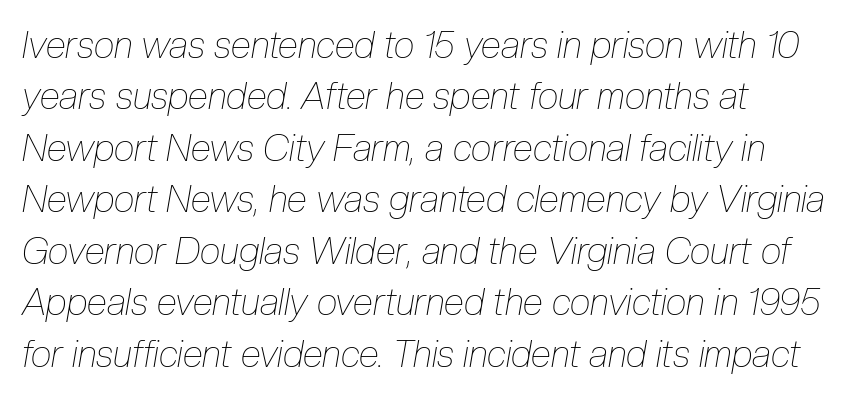
The image shows 37 px thin, condensed type, italic (leaning right); set left-aligned, normal line spacing (1.39x), normal letter spacing, not underlined; low stroke contrast and a medium x-height.
